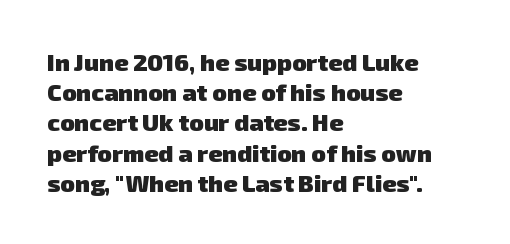
A dark, heavy texture on the line: the type is bold. Compared with typical paragraphs, the rows here are spaced about the same. Visually the block forms a straight wall on the left and a jagged coastline on the right. Descenders hang freely into open space. These lines keep a tight, regular rhythm from letter to letter.
